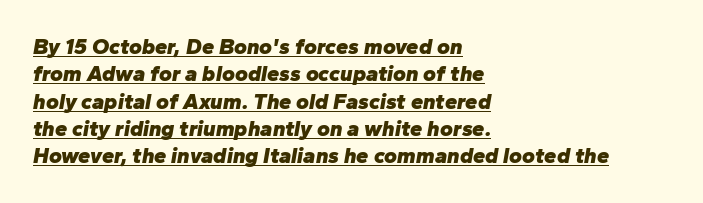
Q: Is the text bold? A: Yes.
Q: Is the text italic (slanted)? A: Yes, it leans right by about 10 degrees.
Q: Is the text underlined? A: Yes.
Q: How is the paragraph aligned? A: Left-aligned.
Q: Is the spacing between letters normal or unusually wide? A: Normal.
